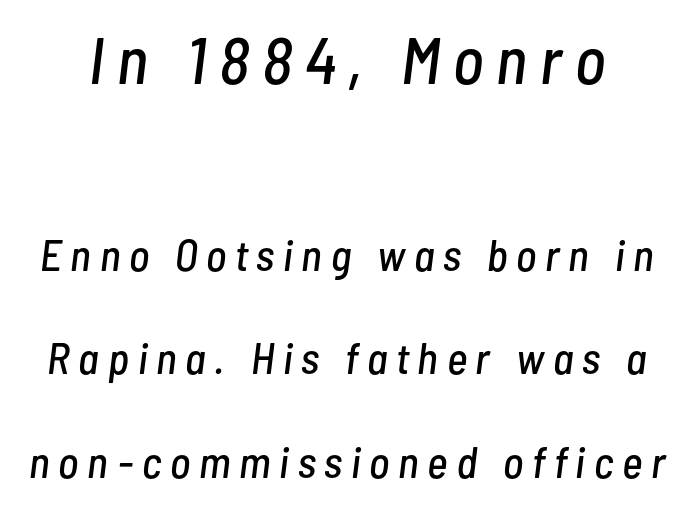
Leading is clearly above the norm, producing a sparse column. The more generous point size was reserved for the upper chunk. This rendering features lettering with no underline. The face used here is proportionally spaced, like ordinary book or web type. Italic: yes, the glyphs are oblique. The line texture is sparse and dotted thanks to wide tracking.
